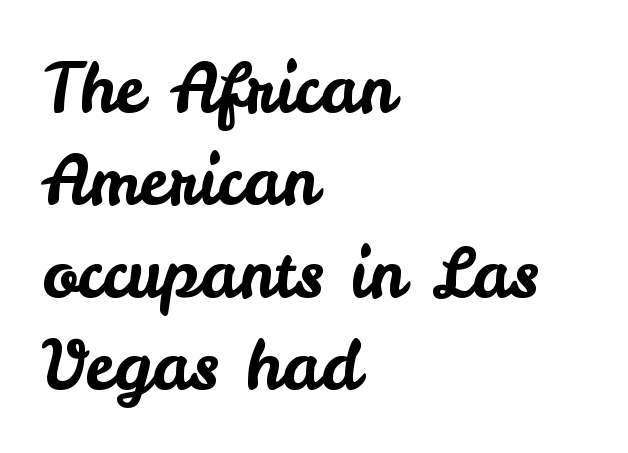
These lines are rendered in a variable-pitch font. Anything drawn beneath the words? Only blank space. The designer left line spacing at the default. A student would call this left alignment; a typographer would say flush left, rag right. Check where the strokes stop: nothing finishes them off — pure sans.
